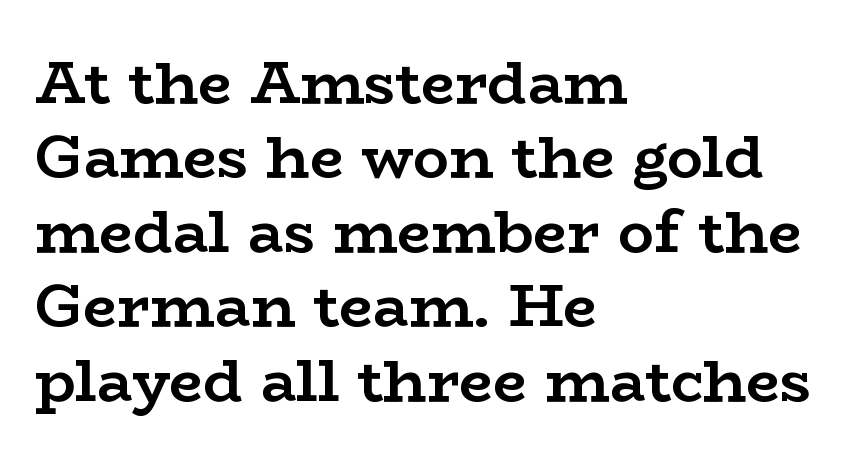
Q: Is the text bold? A: Yes.
Q: Is the text italic (slanted)? A: No, it is upright.
Q: Is the typeface a serif or a sans-serif typeface? A: Serif.
Q: Is the text underlined? A: No.
Q: How is the paragraph aligned? A: Left-aligned.
Q: Is the spacing between letters normal or unusually wide? A: Normal.
Q: Width (condensed, normal, or wide)? A: Wide.
Q: Stroke contrast? A: Low.
Q: x-height? A: Medium.
Q: Monospaced? A: No.
